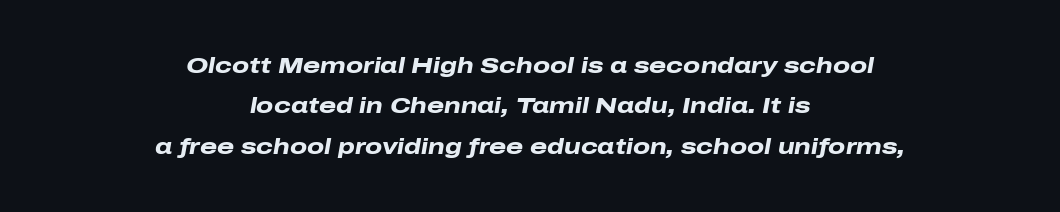
{"italic": "yes", "lean": "right", "slant_degrees": 10, "bold": "yes", "underline": "no", "align": "center", "line_spacing_ratio": 1.83, "letter_spacing": "normal", "letter_spacing_em": 0.0, "glyph_px": 22}
